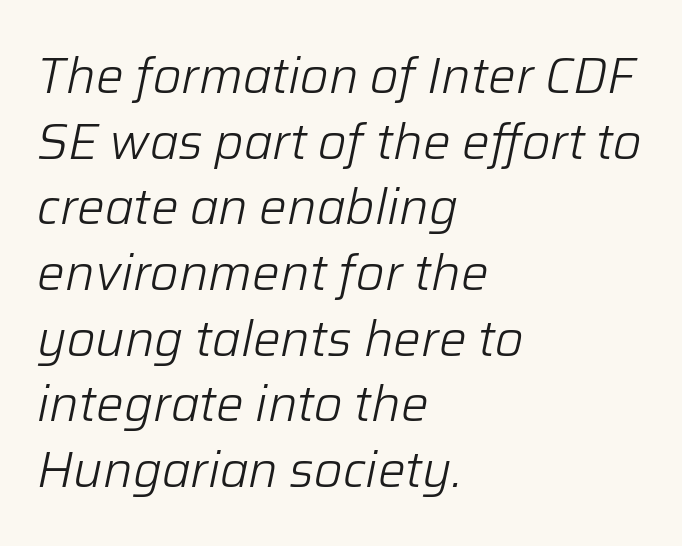
Q: Is the text bold? A: No.
Q: Is the text italic (slanted)? A: Yes, it leans right by about 12 degrees.
Q: Is the text underlined? A: No.
Q: How is the paragraph aligned? A: Left-aligned.
Q: Is the spacing between letters normal or unusually wide? A: Normal.
Q: Is the spacing between lines tight, normal or loose? A: Normal.
Q: Width (condensed, normal, or wide)? A: Normal.
Q: Stroke contrast? A: Low.
Q: x-height? A: Medium.
Q: Monospaced? A: No.
